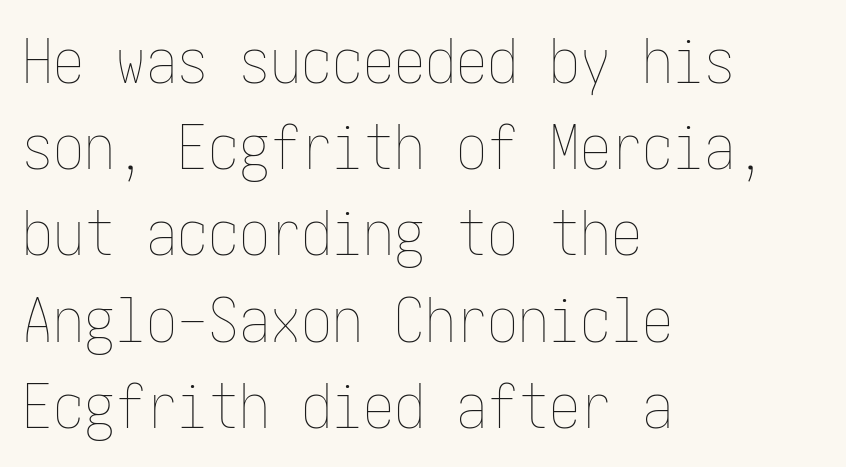
{"italic": "no", "bold": "no", "weight": "thin", "width": "condensed", "stroke_contrast": "low", "x_height": "medium", "underline": "no", "align": "left", "line_spacing": "normal", "line_spacing_ratio": 1.39, "letter_spacing": "normal", "letter_spacing_em": 0.0, "glyph_px": 62}
